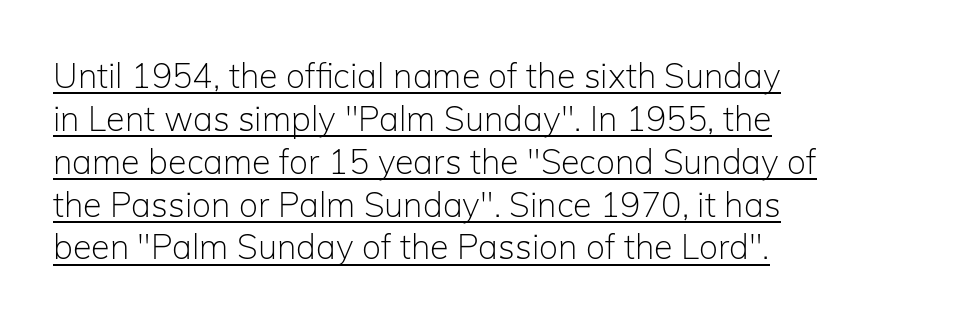
The image shows 34 px light sans-serif type, upright; set left-aligned, normal line spacing (1.26x), normal letter spacing, underlined; low stroke contrast and a medium x-height.
